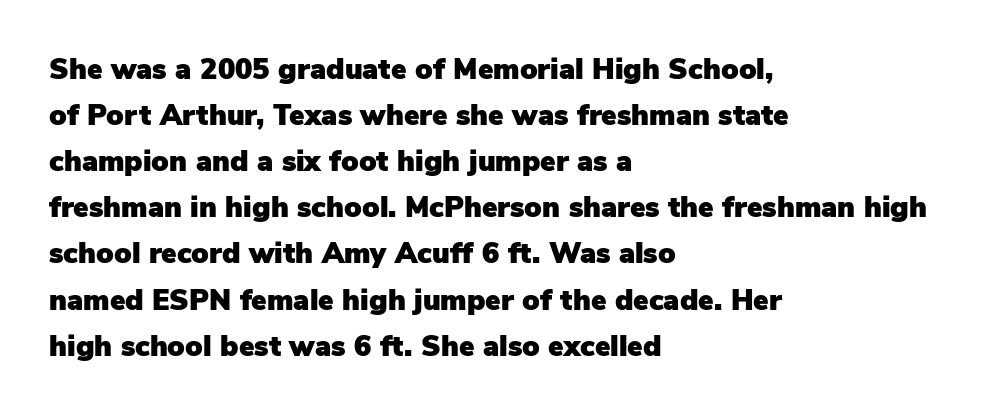
Note the varied advance widths — an 'i' is clearly narrower than an 'm'. Teacher's note: observe the even left margin — that is flush-left alignment. Students, note that the glyphs here touch the page at normal intervals. The line-height multiplier appears to be the usual default.
